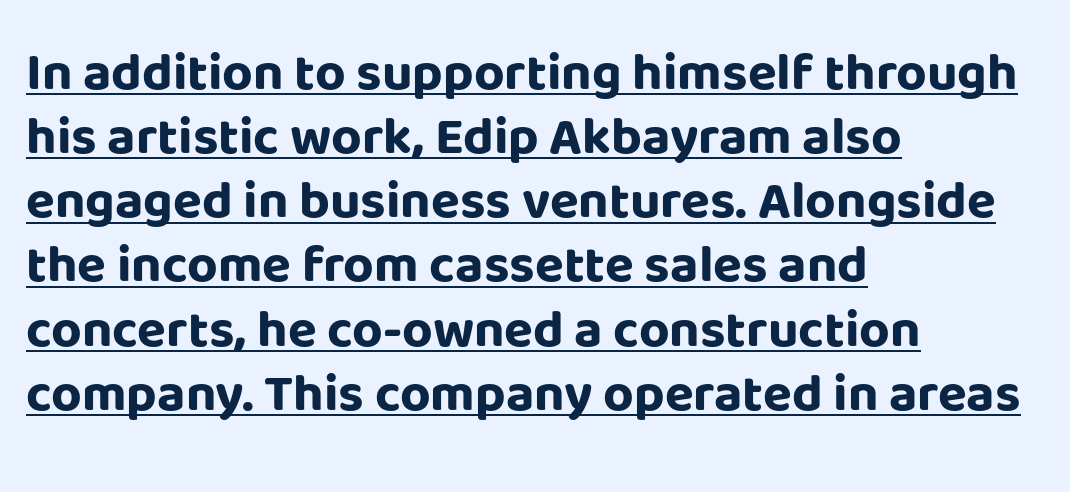
The image shows 53 px bold sans-serif type, upright; set left-aligned, line spacing 1.21x, normal letter spacing, underlined; low stroke contrast and a large x-height.
